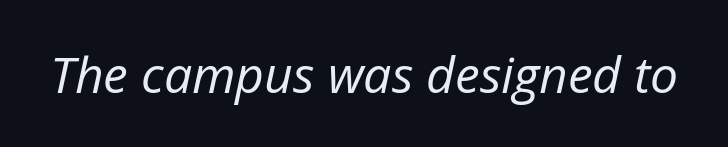
The font's italic variant was chosen for this text. Think standard paragraph weight, or any step lighter than that. The horizontal fit of the characters is conventional and even. Bare-footed words on every line. The rendering uses natural spacing where letterforms have individual widths.
